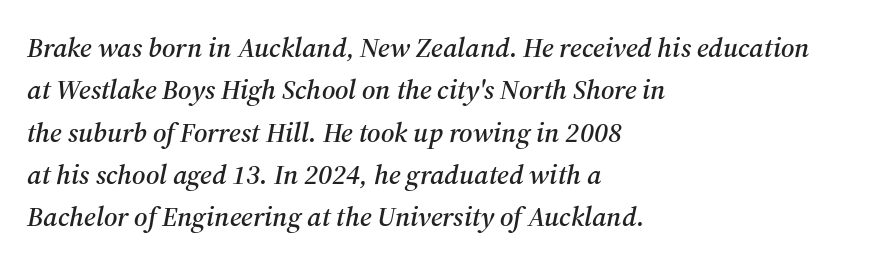
The rendering anchors every line to the left-hand side. The letters carry serifs — small finishing strokes at the ends of their stems. Spacing verdict: proportional, widths tailored to each character. Does the lettering tilt? It does — this is italic. A typesetter would call this zero additional tracking. Check under the words: just untouched page.
